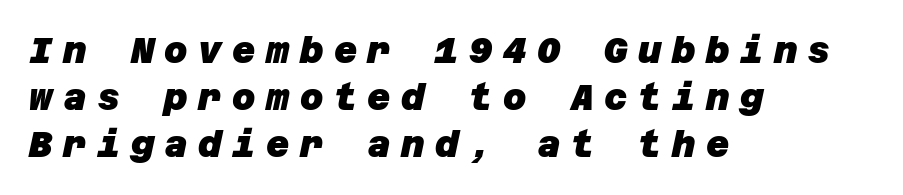
Q: Is the text bold? A: Yes.
Q: Is the typeface a serif or a sans-serif typeface? A: Sans-serif.
Q: Is the text underlined? A: No.
Q: How is the paragraph aligned? A: Left-aligned.
Q: Is the spacing between letters normal or unusually wide? A: Unusually wide.
Q: Is the spacing between lines tight, normal or loose? A: Normal.
Q: Width (condensed, normal, or wide)? A: Normal.
Q: Stroke contrast? A: Low.
Q: x-height? A: Large.
